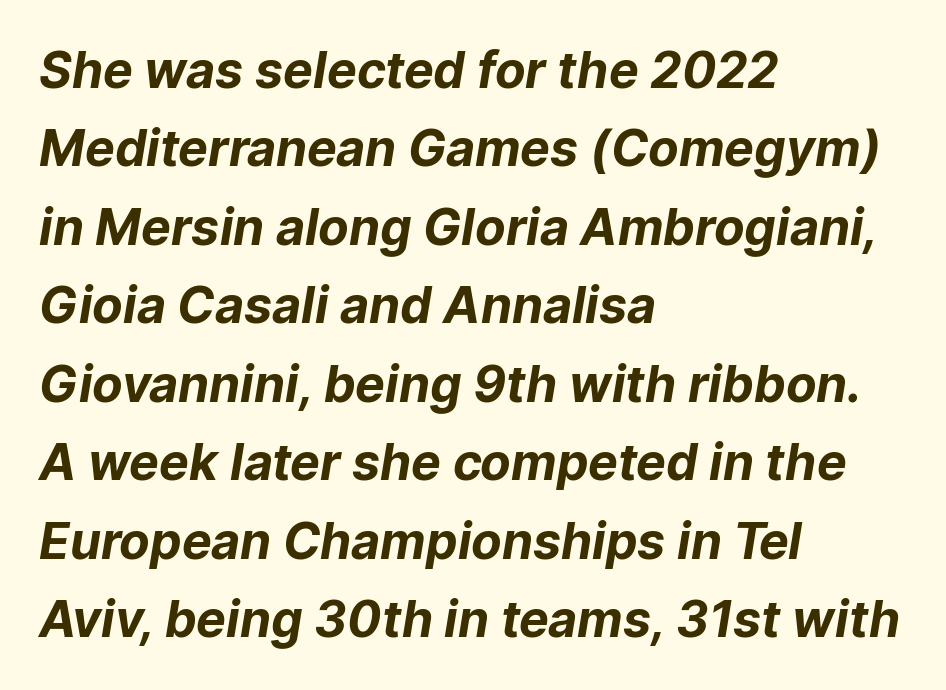
In terms of letterspacing, this is plain default setting. Stroke thickness is high; the sample reads as a true bold. Quick note: underline off. Left-aligned paragraph, ragged on the right. Baseline-to-baseline distance is the conventional proportion of letter height.
